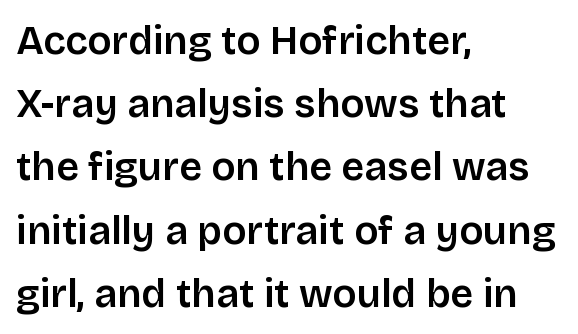
Q: Is the text italic (slanted)? A: No, it is upright.
Q: Is the typeface a serif or a sans-serif typeface? A: Sans-serif.
Q: Is the text underlined? A: No.
Q: How is the paragraph aligned? A: Left-aligned.
Q: Is the spacing between letters normal or unusually wide? A: Normal.
Q: Is the spacing between lines tight, normal or loose? A: Normal.
Q: Width (condensed, normal, or wide)? A: Normal.
Q: Stroke contrast? A: Low.
Q: x-height? A: Large.
Q: Monospaced? A: No.
